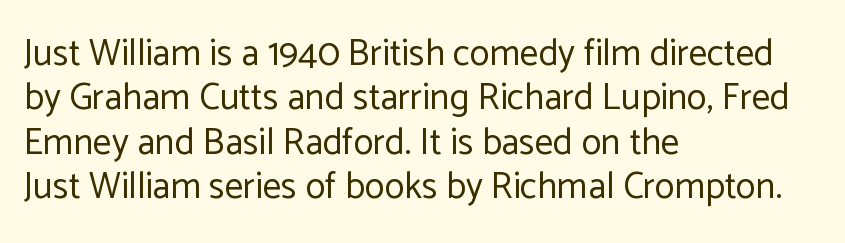
Q: Is the text bold? A: No.
Q: Is the text italic (slanted)? A: No, it is upright.
Q: Is the typeface a serif or a sans-serif typeface? A: Sans-serif.
Q: Is the text underlined? A: No.
Q: How is the paragraph aligned? A: Left-aligned.
Q: Is the spacing between letters normal or unusually wide? A: Normal.
Q: Width (condensed, normal, or wide)? A: Normal.
Q: Stroke contrast? A: Low.
Q: x-height? A: Medium.
Q: Monospaced? A: No.
